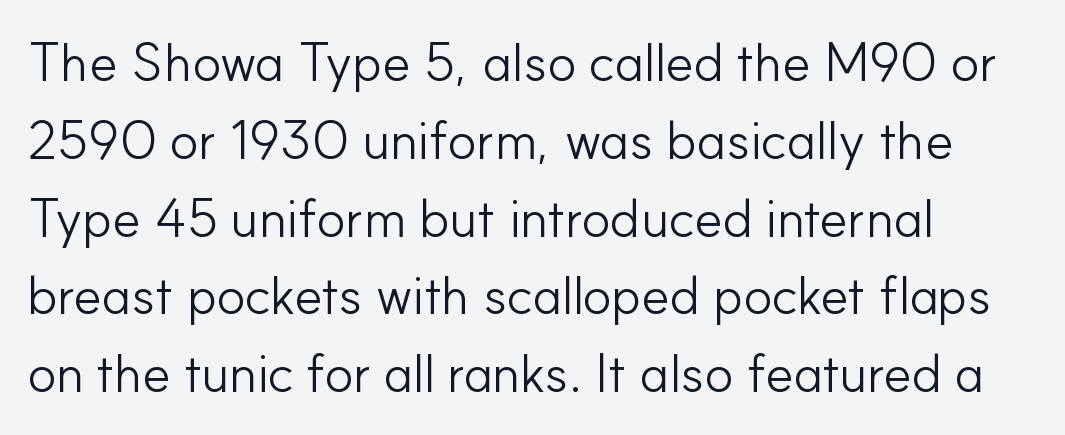
{"serif": "no", "italic": "no", "bold": "no", "weight": "light", "width": "normal", "stroke_contrast": "low", "x_height": "small", "monospaced": "no", "underline": "no", "align": "left", "line_spacing": "normal", "line_spacing_ratio": 1.44, "letter_spacing": "normal", "letter_spacing_em": 0.0, "glyph_px": 54}
